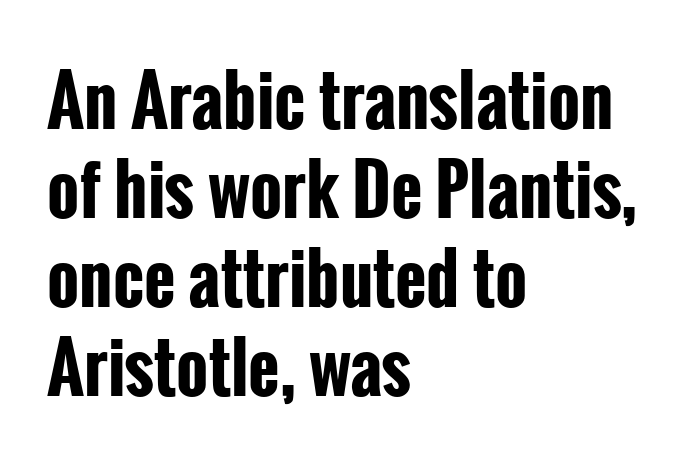
Q: Is the text bold? A: Yes.
Q: Is the text italic (slanted)? A: No, it is upright.
Q: Is the typeface a serif or a sans-serif typeface? A: Sans-serif.
Q: Is the text underlined? A: No.
Q: How is the paragraph aligned? A: Left-aligned.
Q: Is the spacing between letters normal or unusually wide? A: Normal.
Q: Is the spacing between lines tight, normal or loose? A: Normal.
Q: Width (condensed, normal, or wide)? A: Condensed.
Q: Stroke contrast? A: Low.
Q: x-height? A: Medium.
Q: Monospaced? A: No.
